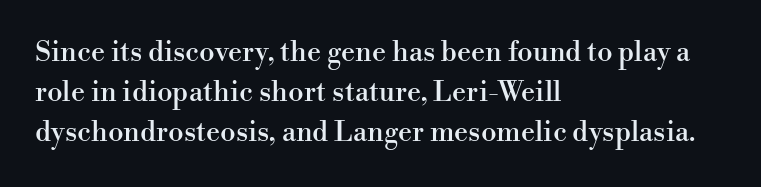
{"serif": "yes", "italic": "no", "width": "normal", "stroke_contrast": "high", "x_height": "small", "monospaced": "no", "underline": "no", "align": "left", "line_spacing": "normal", "line_spacing_ratio": 1.43, "letter_spacing": "normal", "letter_spacing_em": 0.0, "glyph_px": 28}
